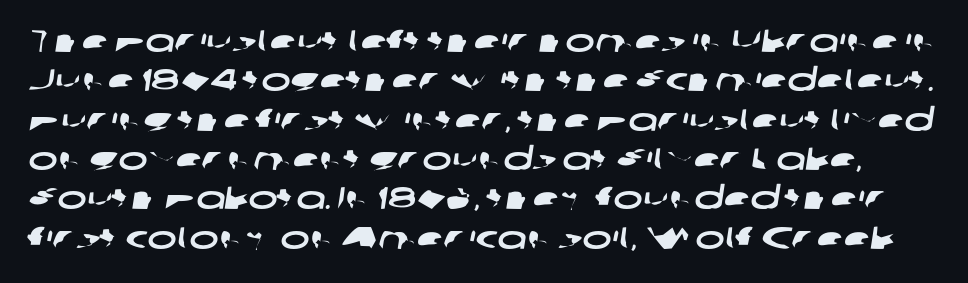
The image shows 31 px wide sans-serif type; set normal line spacing (1.27x), normal letter spacing, not underlined; low stroke contrast and a medium x-height.
